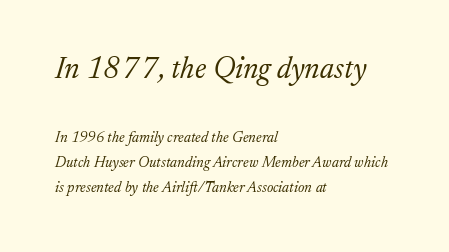
{"serif": "yes", "italic": "yes", "lean": "right", "slant_degrees": 17, "bold": "no", "weight": "light", "width": "normal", "stroke_contrast": "low", "x_height": "medium", "monospaced": "no", "underline": "no", "align": "left", "line_spacing": "normal", "line_spacing_ratio": 1.69, "letter_spacing": "normal", "letter_spacing_em": 0.0, "larger_block": "first", "size_ratio": 2.0, "glyph_px": 30}
